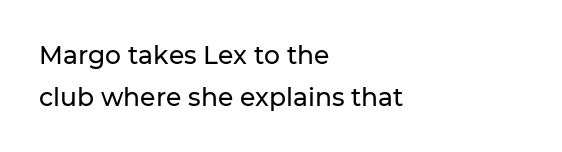
{"italic": "no", "underline": "no", "align": "left", "line_spacing": "normal", "line_spacing_ratio": 1.67, "letter_spacing": "normal", "letter_spacing_em": 0.0, "glyph_px": 25}
